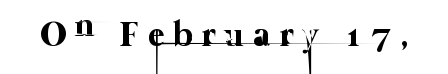
Looks like regular typesetting: each glyph gets only the width it needs. A bare baseline throughout the passage. The type is letterspaced generously, with wide tracking. Weight: in the light-to-regular range.
